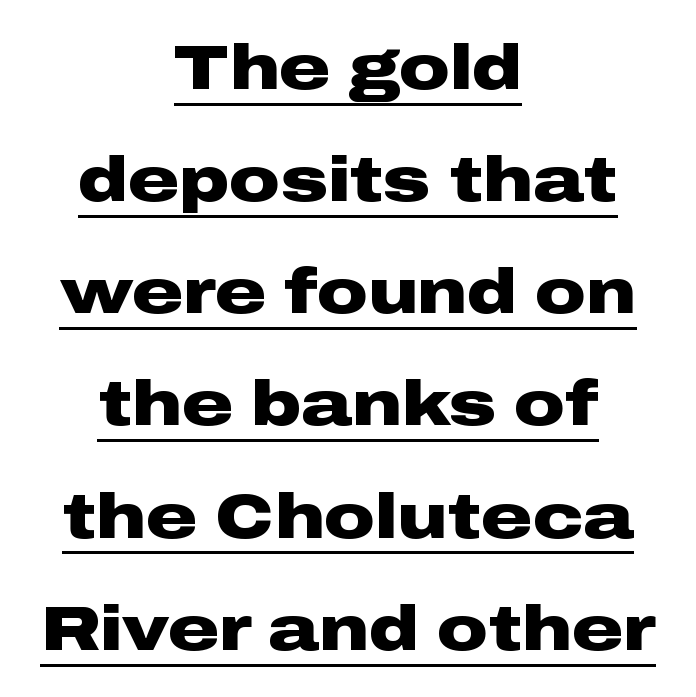
The image shows 63 px heavy, wide sans-serif type, upright; set centered, line spacing 1.78x, normal letter spacing, underlined; low stroke contrast and a medium x-height.
